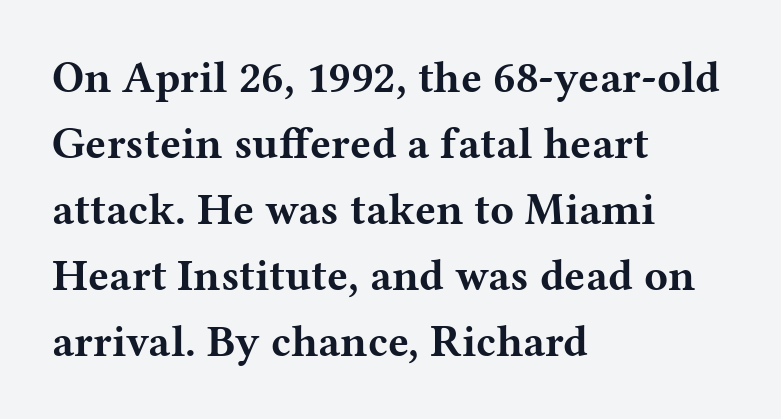
The image shows 44 px bold, wide serif type, upright; set left-aligned, normal line spacing (1.5x), normal letter spacing, not underlined; medium stroke contrast and a medium x-height.
